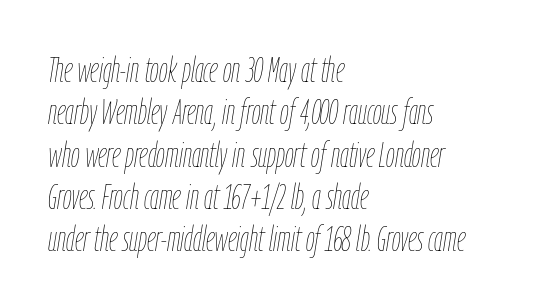
{"italic": "yes", "lean": "right", "slant_degrees": 9, "bold": "no", "weight": "thin", "width": "condensed", "stroke_contrast": "low", "x_height": "medium", "monospaced": "no", "underline": "no", "align": "left", "line_spacing_ratio": 1.21, "letter_spacing": "normal", "letter_spacing_em": 0.0, "glyph_px": 35}
